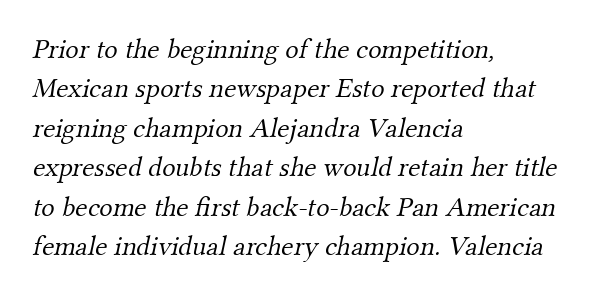
{"serif": "yes", "bold": "no", "weight": "light", "width": "normal", "stroke_contrast": "medium", "x_height": "small", "monospaced": "no", "underline": "no", "align": "left", "line_spacing": "normal", "line_spacing_ratio": 1.41, "letter_spacing": "normal", "letter_spacing_em": 0.0, "glyph_px": 28}
